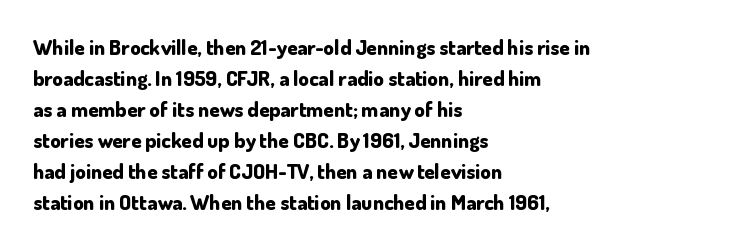
The image shows 21 px bold type, upright; set left-aligned, normal line spacing (1.48x), normal letter spacing, not underlined.
